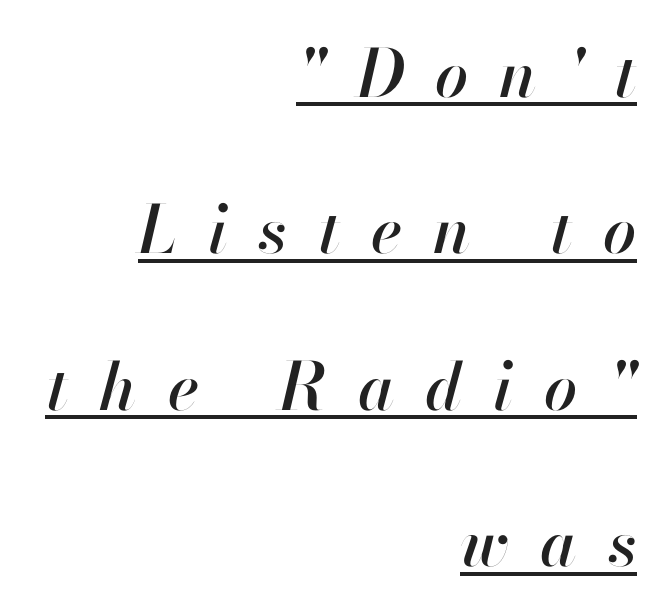
Q: Is the text italic (slanted)? A: Yes, it leans right by about 13 degrees.
Q: Is the text underlined? A: Yes.
Q: How is the paragraph aligned? A: Right-aligned.
Q: Is the spacing between letters normal or unusually wide? A: Unusually wide.
Q: Is the spacing between lines tight, normal or loose? A: Loose.
Q: Width (condensed, normal, or wide)? A: Normal.
Q: Stroke contrast? A: High.
Q: x-height? A: Small.
Q: Monospaced? A: No.
